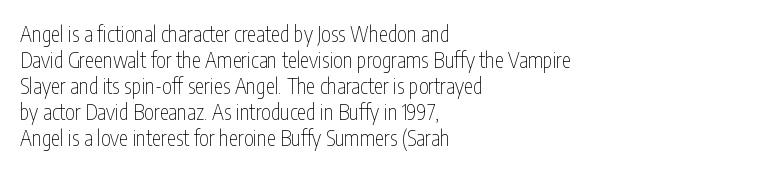
Q: Is the text bold? A: No.
Q: Is the text italic (slanted)? A: No, it is upright.
Q: Is the text underlined? A: No.
Q: How is the paragraph aligned? A: Left-aligned.
Q: Is the spacing between letters normal or unusually wide? A: Normal.
